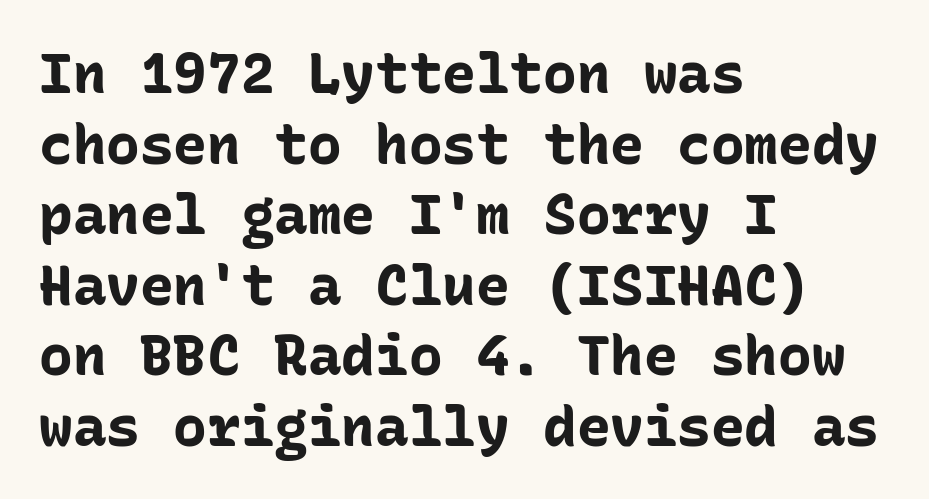
Typographic density is high because the face is bold. Spacing verdict: monospaced, one width for all characters. Evenly set lines give the paragraph a standard silhouette. Posture: straight, roman, zero tilt. The face used here is rendered with its standard letterfit. Any mark beneath the type? The region is blank.
